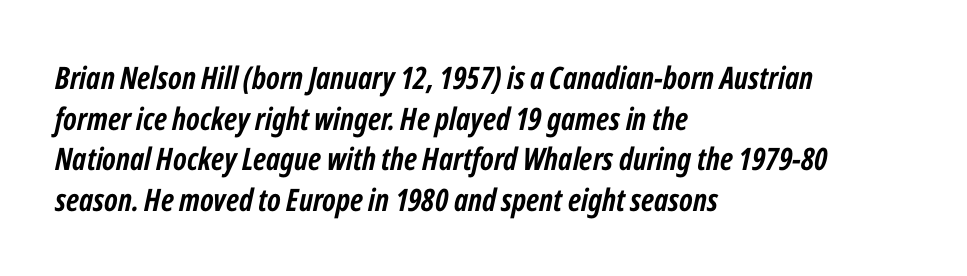
{"italic": "yes", "lean": "right", "slant_degrees": 12, "bold": "yes", "weight": "semibold", "width": "condensed", "stroke_contrast": "low", "x_height": "medium", "monospaced": "no", "underline": "no", "align": "left", "line_spacing": "normal", "line_spacing_ratio": 1.31, "letter_spacing": "normal", "letter_spacing_em": 0.0, "glyph_px": 31}
